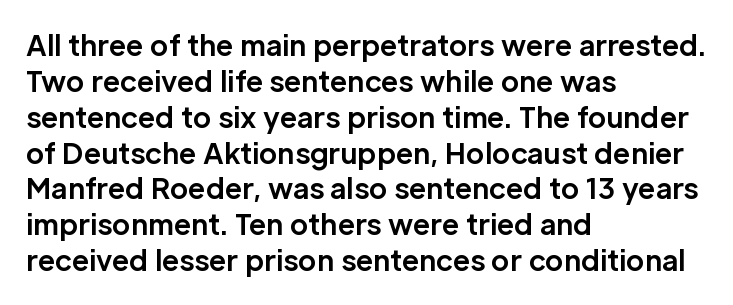
A student would call this left alignment; a typographer would say flush left, rag right. Caption: bold face, heavy strokes. Nope, not italic — everything's standing straight. Compared with typical paragraphs, the rows here are spaced about the same. Type style note: lacks serifs. Bare-footed words on every line.
